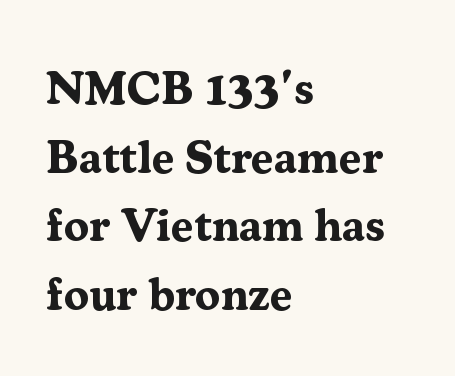
The image shows 46 px bold serif type, upright; set left-aligned, normal line spacing (1.49x), normal letter spacing, not underlined; medium stroke contrast and a medium x-height.
